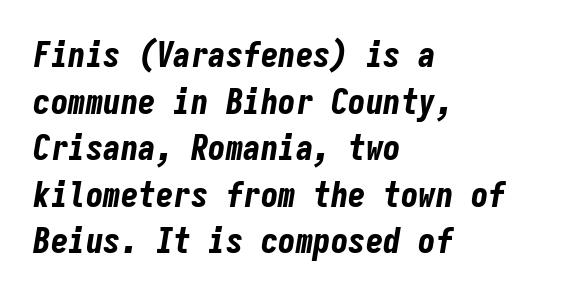
Q: Is the text bold? A: Yes.
Q: Is the text italic (slanted)? A: Yes, it leans right by about 9 degrees.
Q: Is the text underlined? A: No.
Q: How is the paragraph aligned? A: Left-aligned.
Q: Is the spacing between letters normal or unusually wide? A: Normal.
Q: Is the spacing between lines tight, normal or loose? A: Normal.
Q: Width (condensed, normal, or wide)? A: Condensed.
Q: Stroke contrast? A: Low.
Q: x-height? A: Medium.
Q: Monospaced? A: Yes.
